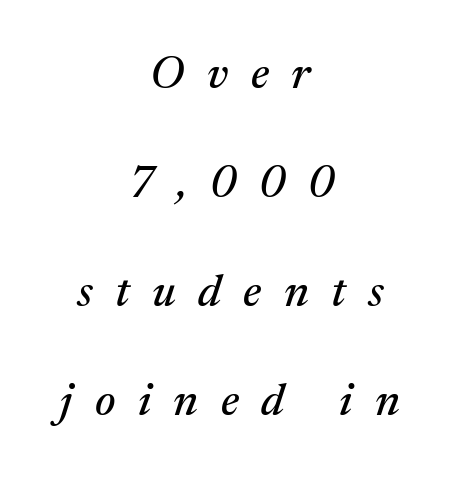
Q: Is the text italic (slanted)? A: Yes, it leans right by about 17 degrees.
Q: Is the typeface a serif or a sans-serif typeface? A: Serif.
Q: Is the text underlined? A: No.
Q: How is the paragraph aligned? A: Centered.
Q: Is the spacing between letters normal or unusually wide? A: Unusually wide.
Q: Is the spacing between lines tight, normal or loose? A: Loose.
Q: Width (condensed, normal, or wide)? A: Normal.
Q: Stroke contrast? A: Medium.
Q: x-height? A: Medium.
Q: Monospaced? A: No.
